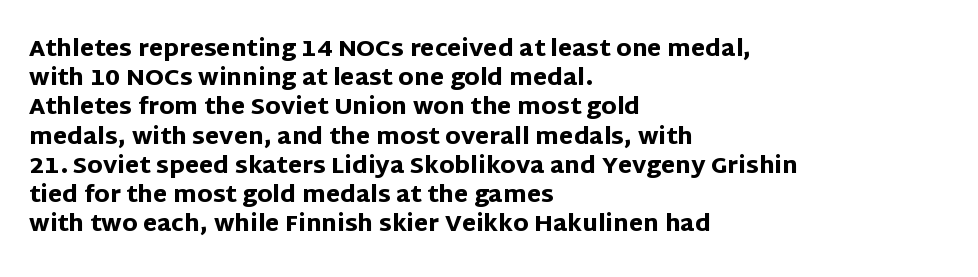
Is the block centered? No — it sits flush against the left margin. Strong, thick strokes mark this as bold type. Plain, unruled lines of type. Nothing unusual about the tracking: characters are spaced as the font intends. When letters stand straight like this, we call the style roman or upright. One glance says typical: line gaps are just what's usual.
